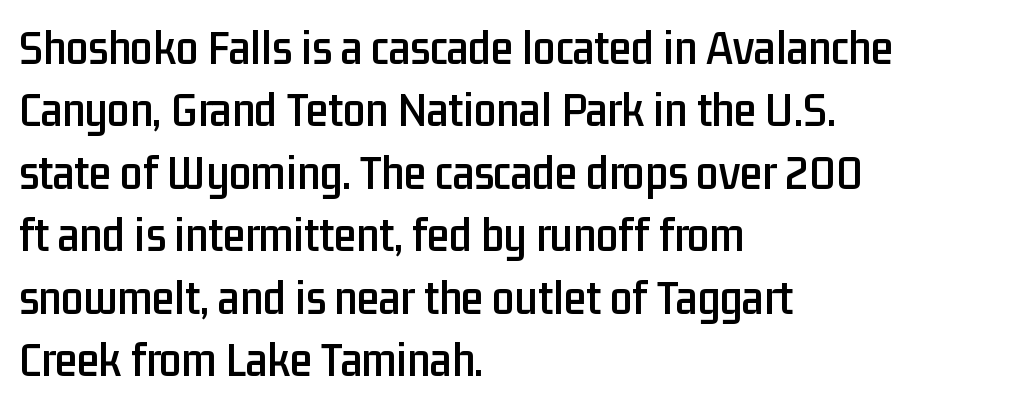
Q: Is the text italic (slanted)? A: No, it is upright.
Q: Is the typeface a serif or a sans-serif typeface? A: Sans-serif.
Q: Is the text underlined? A: No.
Q: How is the paragraph aligned? A: Left-aligned.
Q: Is the spacing between letters normal or unusually wide? A: Normal.
Q: Is the spacing between lines tight, normal or loose? A: Normal.
Q: Width (condensed, normal, or wide)? A: Condensed.
Q: Stroke contrast? A: Low.
Q: x-height? A: Medium.
Q: Monospaced? A: No.
